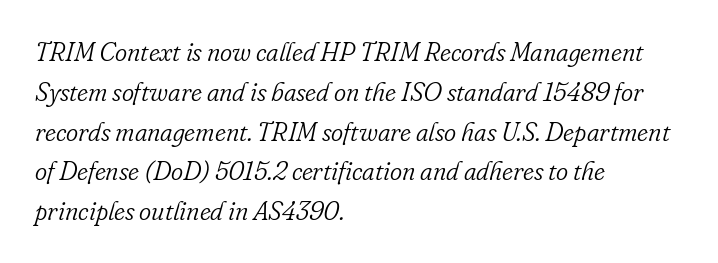
{"italic": "yes", "lean": "right", "slant_degrees": 16, "bold": "no", "underline": "no", "align": "left", "line_spacing": "normal", "line_spacing_ratio": 1.53, "letter_spacing": "normal", "letter_spacing_em": 0.0, "glyph_px": 26}
